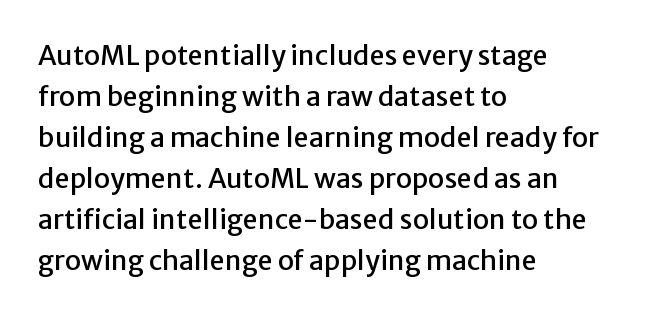
{"italic": "no", "underline": "no", "align": "left", "line_spacing": "normal", "line_spacing_ratio": 1.52, "letter_spacing": "normal", "letter_spacing_em": 0.0, "glyph_px": 27}
